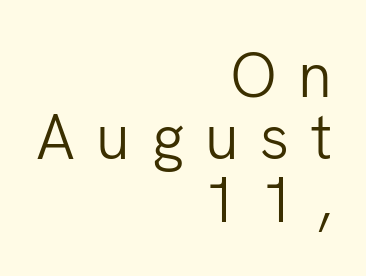
This sample trades vertical openness for compactness between lines. Stroke thickness stays within the range of a standard reading face or lighter. The letterforms stand isolated, each surrounded by extra space. Descenders are the only things crossing below the line.
